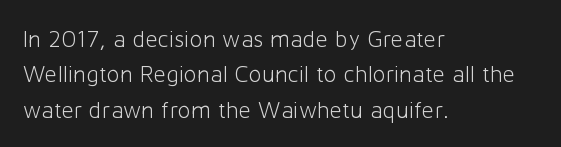
{"italic": "no", "bold": "no", "underline": "no", "align": "left", "line_spacing": "normal", "line_spacing_ratio": 1.47, "letter_spacing": "normal", "letter_spacing_em": 0.0, "glyph_px": 24}
